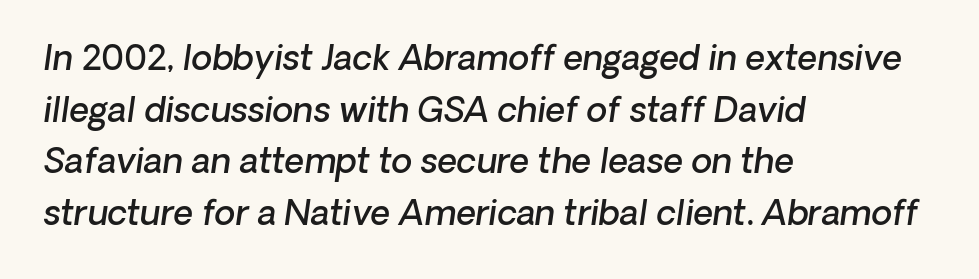
{"italic": "yes", "lean": "right", "slant_degrees": 8, "bold": "semi", "weight": "semibold", "width": "normal", "stroke_contrast": "low", "x_height": "medium", "monospaced": "no", "underline": "no", "align": "left", "line_spacing": "normal", "line_spacing_ratio": 1.52, "letter_spacing": "normal", "letter_spacing_em": 0.0, "glyph_px": 34}
